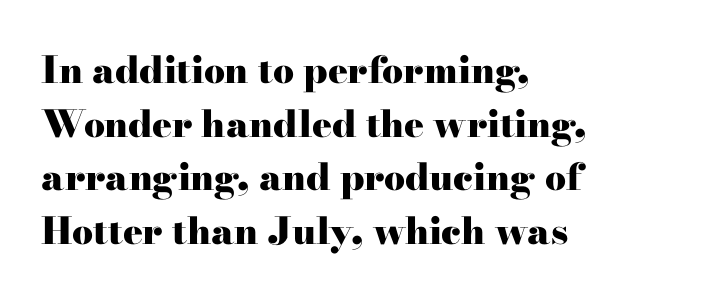
The image shows 37 px heavy, wide serif type, upright; set left-aligned, normal line spacing (1.45x), normal letter spacing, not underlined; high stroke contrast and a small x-height.
